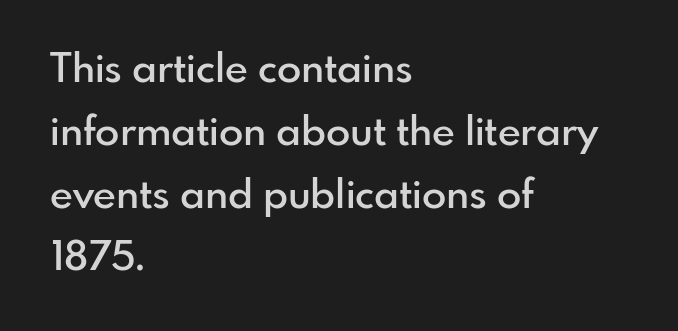
{"serif": "no", "italic": "no", "bold": "semi", "weight": "semibold", "width": "normal", "stroke_contrast": "low", "x_height": "small", "monospaced": "no", "underline": "no", "align": "left", "line_spacing": "normal", "line_spacing_ratio": 1.57, "letter_spacing": "normal", "letter_spacing_em": 0.0, "glyph_px": 40}
